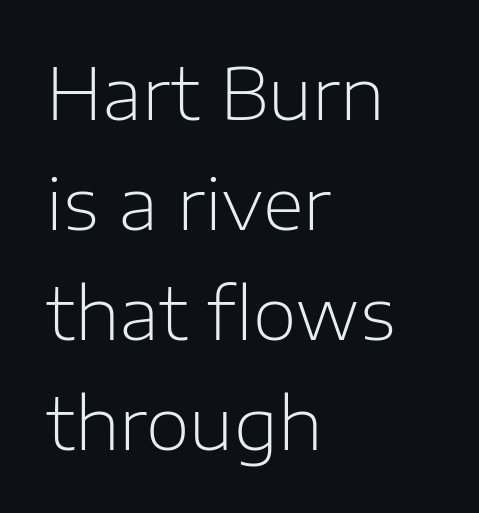
{"serif": "no", "italic": "no", "bold": "no", "weight": "light", "width": "normal", "stroke_contrast": "low", "x_height": "medium", "monospaced": "no", "underline": "no", "align": "left", "line_spacing": "normal", "line_spacing_ratio": 1.55, "letter_spacing": "normal", "letter_spacing_em": 0.0, "glyph_px": 71}
